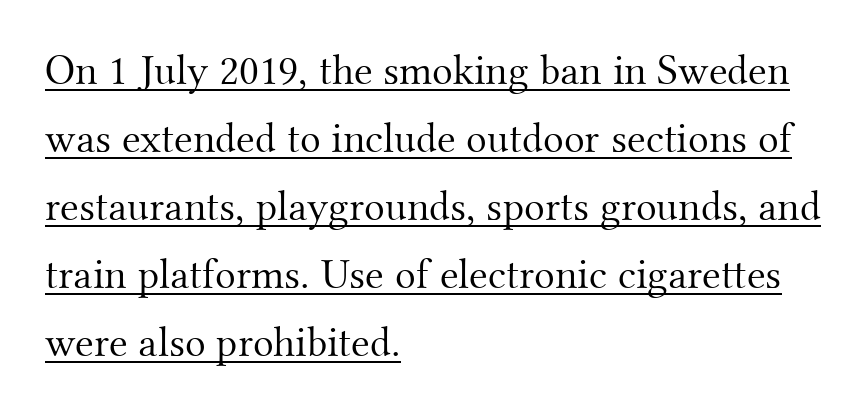
Layout note: lines flush left. Is there much room between lines? A standard amount, neither cramped nor airy. Does the type have serifs? Yes, each stem ends in a small foot. You could not count columns in this text — the font is proportionally spaced.
